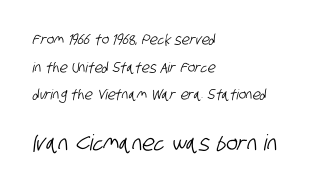
The later block is typeset at a bigger size than the earlier block. Nobody drew a line under any word here. In terms of letterspacing, this is plain default setting. Casual observation: everything's shoved over to the left. Does the leading feel generous? Absolutely, it's lavish.
